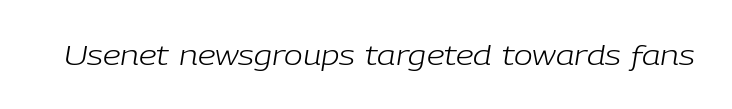
Posture: slanted. The passage shown is not underscored anywhere. Here the designer chose a conventional face with non-uniform glyph widths. On a weight scale, this lands at 450 or below. Between one letter and the next there's only the usual sliver of space.
